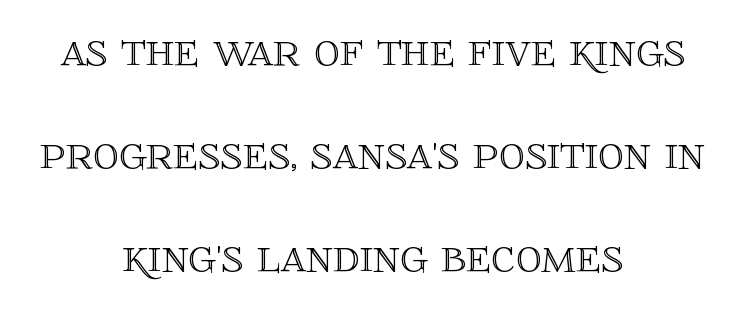
The image shows 51 px text type, upright; set centered, loose line spacing (2.02x), normal letter spacing, not underlined; a large x-height.
